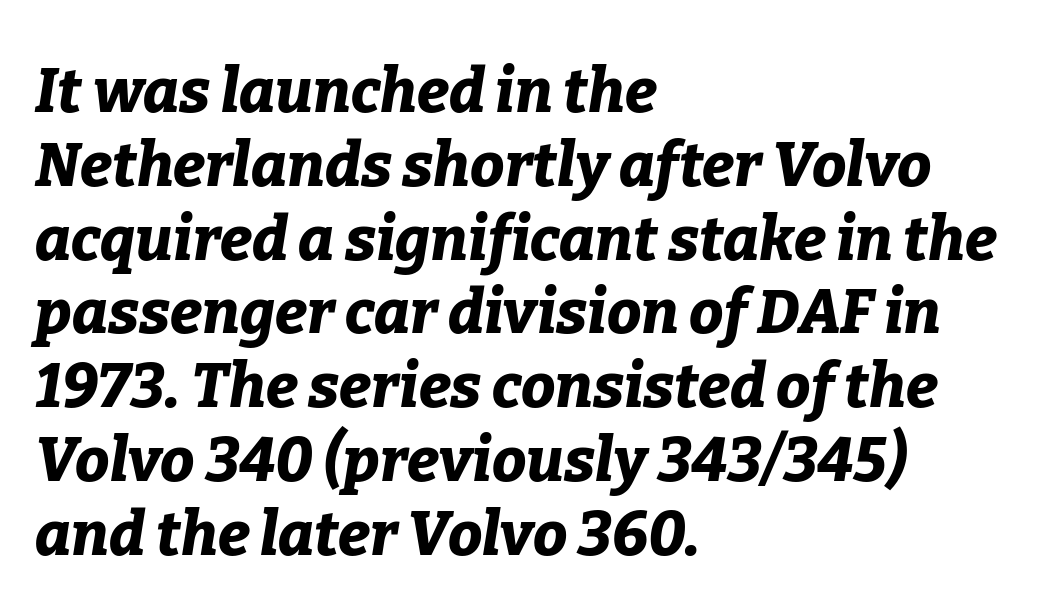
Q: Is the text bold? A: Yes.
Q: Is the text italic (slanted)? A: Yes, it leans right by about 9 degrees.
Q: Is the text underlined? A: No.
Q: How is the paragraph aligned? A: Left-aligned.
Q: Is the spacing between letters normal or unusually wide? A: Normal.
Q: Width (condensed, normal, or wide)? A: Normal.
Q: Stroke contrast? A: Low.
Q: x-height? A: Medium.
Q: Monospaced? A: No.
